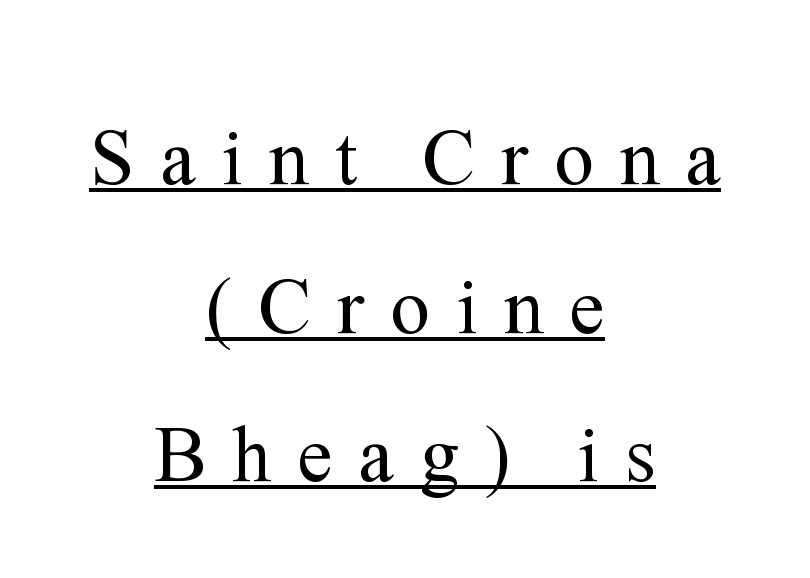
The image shows 79 px regular-weight serif type, upright; set centered, line spacing 1.88x, unusually wide letter spacing (+0.33 em), underlined; medium stroke contrast and a medium x-height.
